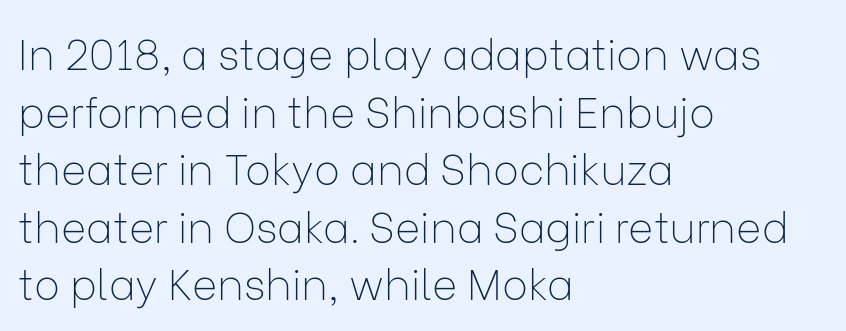
Q: Is the text bold? A: No.
Q: Is the text italic (slanted)? A: No, it is upright.
Q: Is the typeface a serif or a sans-serif typeface? A: Sans-serif.
Q: Is the text underlined? A: No.
Q: How is the paragraph aligned? A: Left-aligned.
Q: Is the spacing between letters normal or unusually wide? A: Normal.
Q: Is the spacing between lines tight, normal or loose? A: Normal.
Q: Width (condensed, normal, or wide)? A: Normal.
Q: Stroke contrast? A: Low.
Q: x-height? A: Medium.
Q: Monospaced? A: No.
